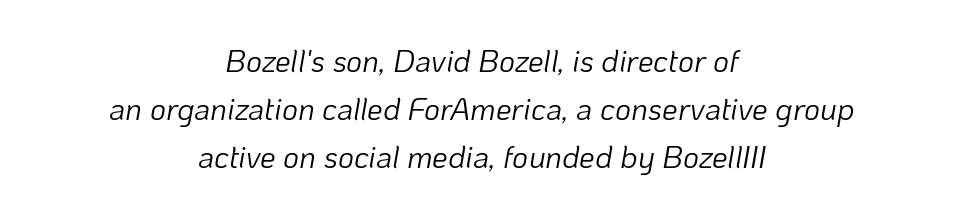
{"italic": "yes", "lean": "right", "slant_degrees": 10, "bold": "no", "weight": "light", "width": "normal", "stroke_contrast": "low", "x_height": "medium", "monospaced": "no", "underline": "no", "align": "center", "line_spacing": "normal", "line_spacing_ratio": 1.55, "letter_spacing": "normal", "letter_spacing_em": 0.0, "glyph_px": 31}
